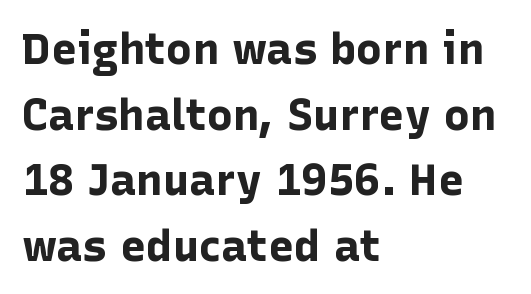
Typesetter's note: full bold, strokes at maximum text heaviness. One glance says typical: line gaps are just what's usual. The baseline area is clear. Font category for this specimen: sans-serif. Standard letterfit; no display-style spreading of the glyphs.
